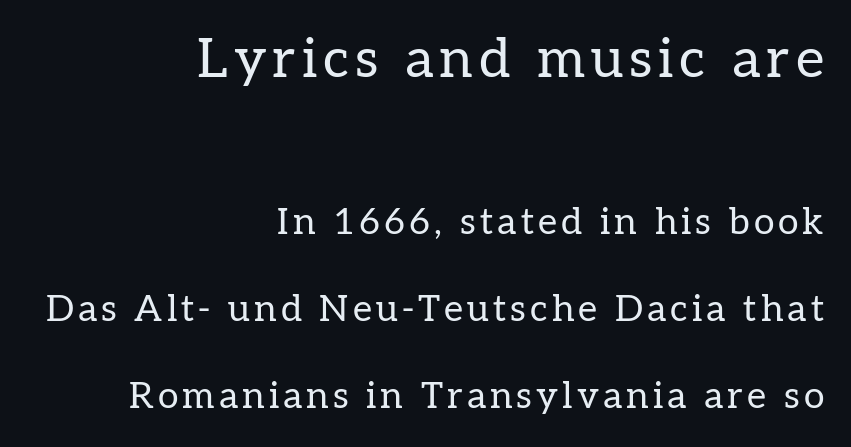
Q: Is the text bold? A: No.
Q: Is the text italic (slanted)? A: No, it is upright.
Q: Is the typeface a serif or a sans-serif typeface? A: Serif.
Q: Is the text underlined? A: No.
Q: How is the paragraph aligned? A: Right-aligned.
Q: Is the spacing between lines tight, normal or loose? A: Loose.
Q: Which block of text is set in a larger size, the first (top) or the second (bottom)? A: The first (top) one.
Q: Width (condensed, normal, or wide)? A: Normal.
Q: Stroke contrast? A: Low.
Q: x-height? A: Medium.
Q: Monospaced? A: No.
